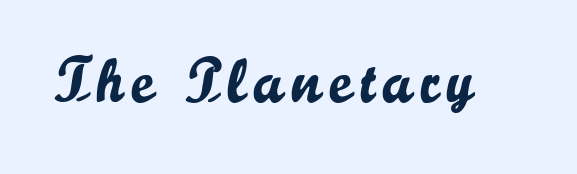
The image shows 63 px sans-serif type; set not underlined; low stroke contrast and a small x-height.
